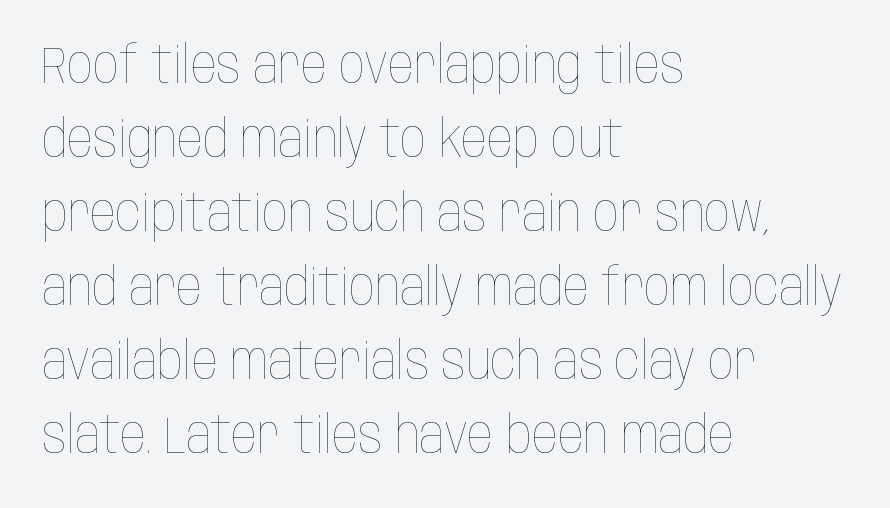
Q: Is the text bold? A: No.
Q: Is the text italic (slanted)? A: No, it is upright.
Q: Is the text underlined? A: No.
Q: How is the paragraph aligned? A: Left-aligned.
Q: Is the spacing between letters normal or unusually wide? A: Normal.
Q: Is the spacing between lines tight, normal or loose? A: Normal.
Q: Width (condensed, normal, or wide)? A: Condensed.
Q: Stroke contrast? A: Low.
Q: x-height? A: Large.
Q: Monospaced? A: No.
